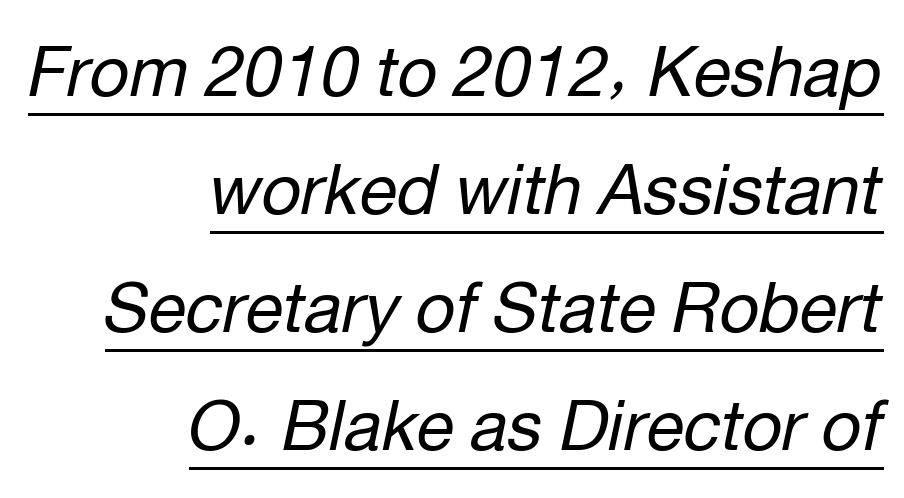
Line endings align vertically; line beginnings do not. The tracking reads as untouched default to a designer's eye. Note the varied advance widths — an 'i' is clearly narrower than an 'm'. No extra ink here — the face is not bold.
